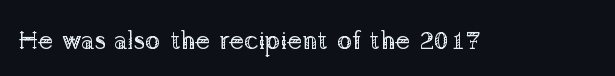
A roman cut, with each character standing at attention. Decoration check: the copy has no underline. The gaps between neighbouring characters are ordinary and unremarkable. Bold? No — there's no thickening of the strokes.
